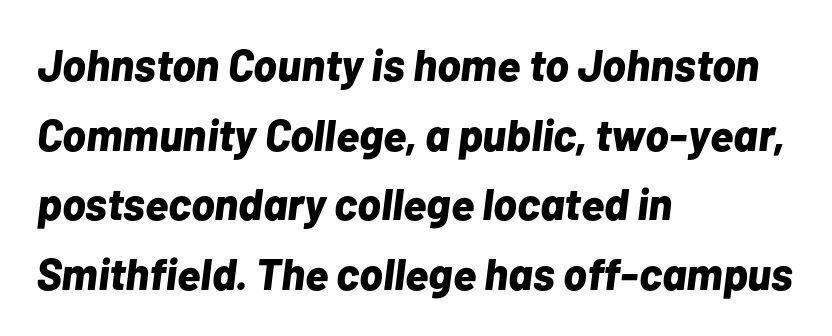
The image shows 44 px bold type, italic (leaning right); set left-aligned, normal line spacing (1.58x), normal letter spacing, not underlined; low stroke contrast and a medium x-height.
